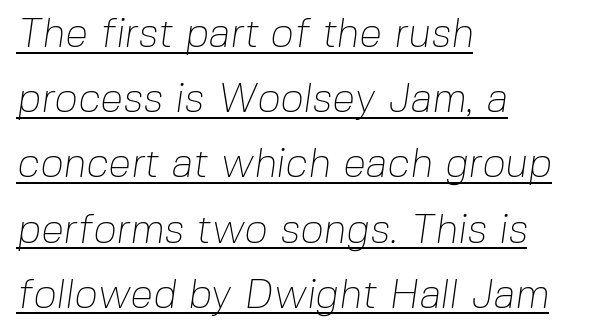
Q: Is the text bold? A: No.
Q: Is the typeface a serif or a sans-serif typeface? A: Sans-serif.
Q: Is the text underlined? A: Yes.
Q: How is the paragraph aligned? A: Left-aligned.
Q: Is the spacing between letters normal or unusually wide? A: Normal.
Q: Is the spacing between lines tight, normal or loose? A: Normal.
Q: Width (condensed, normal, or wide)? A: Normal.
Q: Stroke contrast? A: Low.
Q: x-height? A: Medium.
Q: Monospaced? A: No.
